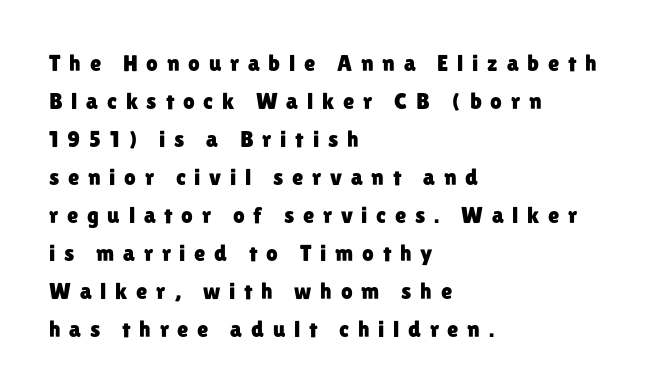
Q: Is the text italic (slanted)? A: No, it is upright.
Q: Is the text underlined? A: No.
Q: How is the paragraph aligned? A: Left-aligned.
Q: Is the spacing between letters normal or unusually wide? A: Unusually wide.
Q: Is the spacing between lines tight, normal or loose? A: Normal.
